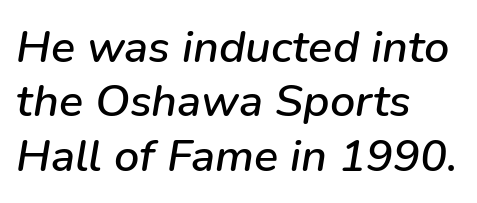
Q: Is the text italic (slanted)? A: Yes, it leans right by about 9 degrees.
Q: Is the text underlined? A: No.
Q: How is the paragraph aligned? A: Left-aligned.
Q: Is the spacing between letters normal or unusually wide? A: Normal.
Q: Width (condensed, normal, or wide)? A: Normal.
Q: Stroke contrast? A: Low.
Q: x-height? A: Medium.
Q: Monospaced? A: No.
